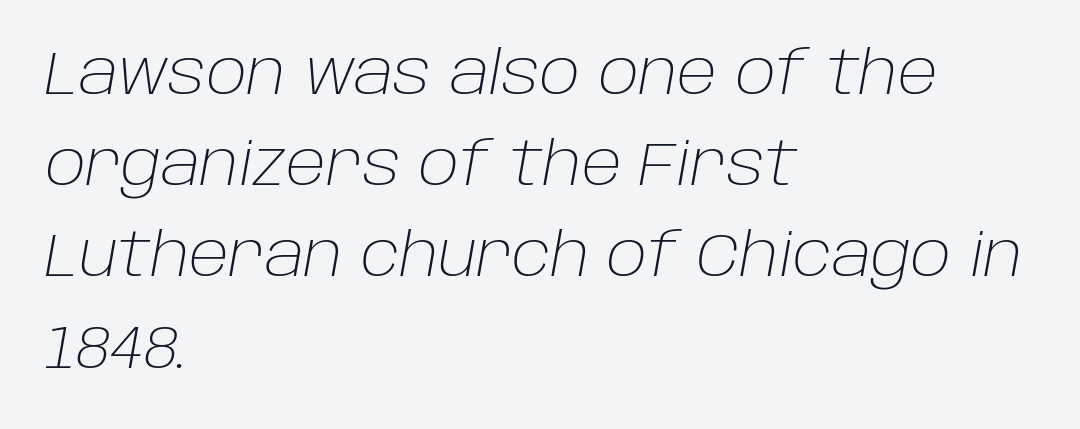
The type is set solid horizontally, with unmodified tracking. You could not count columns in this text — the font is proportionally spaced. The weight tops out at a normal text grade. Normally led — the rows are evenly, conventionally spaced. These lines stack with their left ends in a neat column. The lettering tilts uniformly, giving the passage an italic look.
